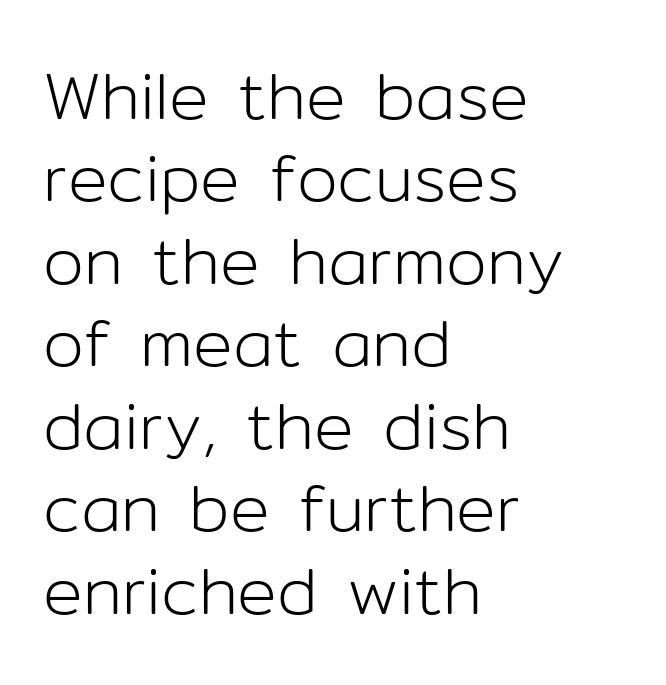
Q: Is the text bold? A: No.
Q: Is the text italic (slanted)? A: No, it is upright.
Q: Is the typeface a serif or a sans-serif typeface? A: Sans-serif.
Q: Is the text underlined? A: No.
Q: How is the paragraph aligned? A: Left-aligned.
Q: Is the spacing between letters normal or unusually wide? A: Normal.
Q: Is the spacing between lines tight, normal or loose? A: Normal.
Q: Width (condensed, normal, or wide)? A: Normal.
Q: Stroke contrast? A: Low.
Q: x-height? A: Medium.
Q: Monospaced? A: No.
